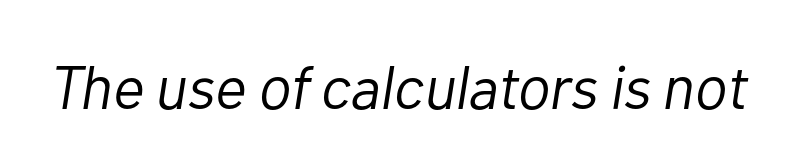
{"italic": "yes", "lean": "right", "slant_degrees": 10, "bold": "no", "weight": "light", "width": "normal", "stroke_contrast": "low", "x_height": "medium", "monospaced": "no", "underline": "no", "letter_spacing": "normal", "letter_spacing_em": 0.0, "glyph_px": 61}
